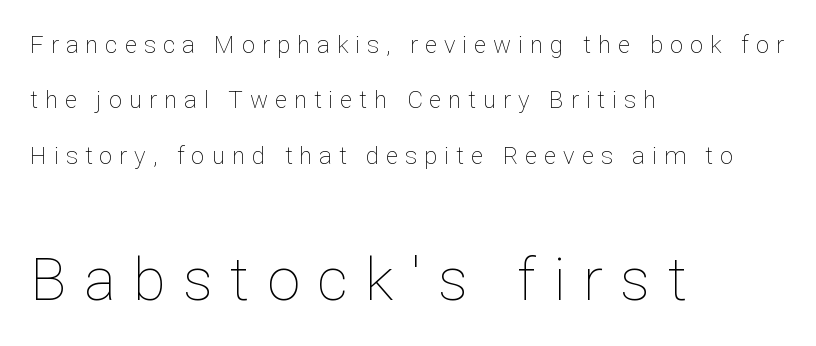
{"italic": "no", "bold": "no", "weight": "thin", "width": "normal", "stroke_contrast": "low", "x_height": "medium", "monospaced": "no", "underline": "no", "align": "left", "line_spacing": "loose", "line_spacing_ratio": 2.31, "letter_spacing": "wide", "letter_spacing_em": 0.29, "larger_block": "second", "size_ratio": 2.5, "glyph_px": 60}
